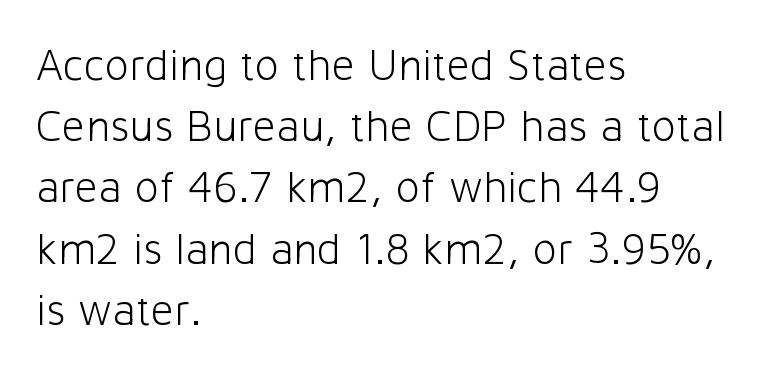
Q: Is the text bold? A: No.
Q: Is the text italic (slanted)? A: No, it is upright.
Q: Is the typeface a serif or a sans-serif typeface? A: Sans-serif.
Q: Is the text underlined? A: No.
Q: How is the paragraph aligned? A: Left-aligned.
Q: Is the spacing between letters normal or unusually wide? A: Normal.
Q: Is the spacing between lines tight, normal or loose? A: Normal.
Q: Width (condensed, normal, or wide)? A: Normal.
Q: Stroke contrast? A: Low.
Q: x-height? A: Medium.
Q: Monospaced? A: No.
